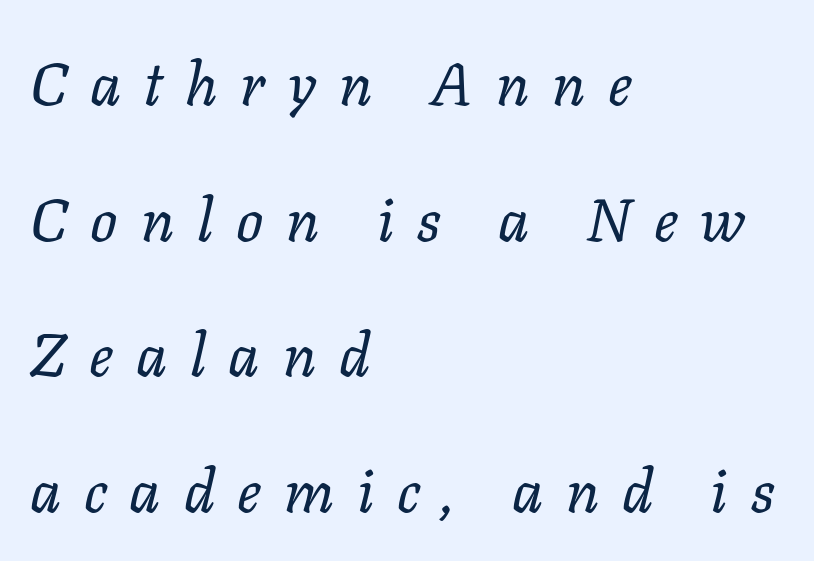
{"italic": "yes", "lean": "right", "slant_degrees": 11, "bold": "no", "weight": "regular", "width": "normal", "stroke_contrast": "low", "x_height": "medium", "monospaced": "no", "underline": "no", "align": "left", "line_spacing": "loose", "line_spacing_ratio": 2.26, "letter_spacing": "wide", "letter_spacing_em": 0.38, "glyph_px": 60}
